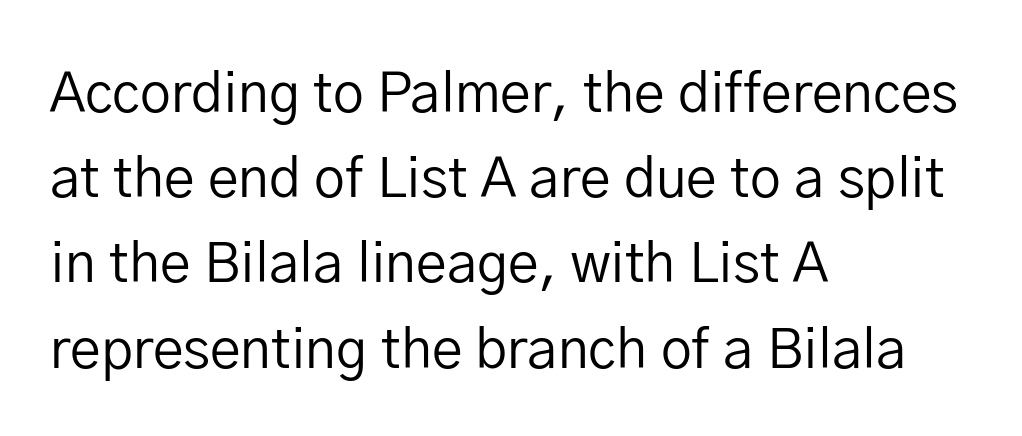
Q: Is the text bold? A: No.
Q: Is the text italic (slanted)? A: No, it is upright.
Q: Is the typeface a serif or a sans-serif typeface? A: Sans-serif.
Q: Is the text underlined? A: No.
Q: How is the paragraph aligned? A: Left-aligned.
Q: Is the spacing between letters normal or unusually wide? A: Normal.
Q: Is the spacing between lines tight, normal or loose? A: Normal.
Q: Width (condensed, normal, or wide)? A: Normal.
Q: Stroke contrast? A: Low.
Q: x-height? A: Medium.
Q: Monospaced? A: No.
